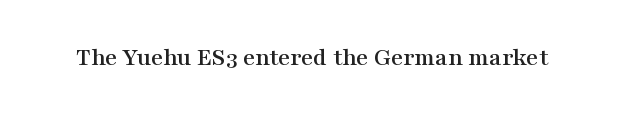
Is there any slant? The stems are plumb. Descenders are the only things crossing below the line. The line texture is even and compact thanks to regular tracking.
